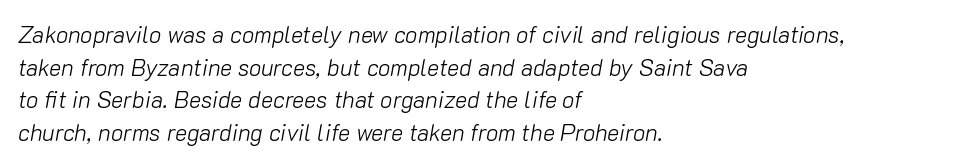
This rendering features lettering with no underline. The face looks like a standard text weight, possibly lighter. The ragged edge is on the right, which tells us the setting is flush left. Short note: letters normally spaced.
